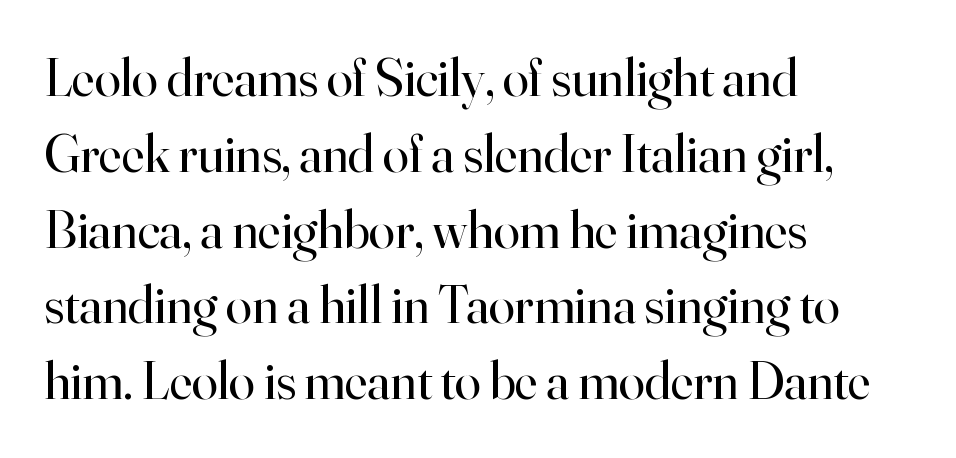
Character widths vary here, with narrow letters taking less room than wide ones. The passage shown is not underscored anywhere. Caption: standard tracking, unaltered. Do the letters lean? They stand straight. A normal amount of white space separates one row of letters from the next. If you drew a ruler down the left edge, every line would touch it.
